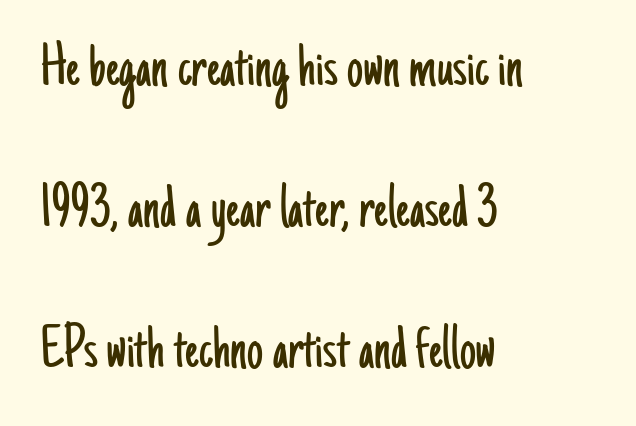
The image shows 64 px light, condensed sans-serif type, upright; set left-aligned, loose line spacing (2.2x), normal letter spacing, not underlined; low stroke contrast and a small x-height.
